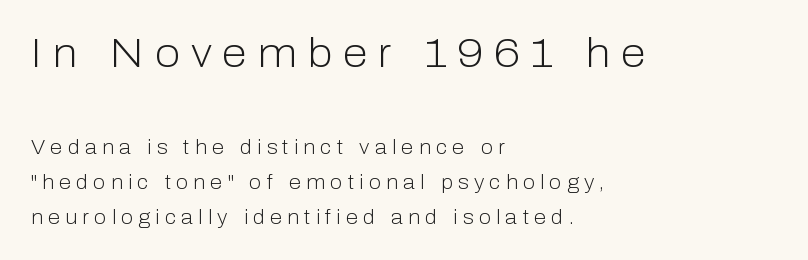
What kind of face is this? One without serifs — a sans. Spacing verdict: proportional, widths tailored to each character. Unbolded letterforms with no extra heft. Lines of text with bare space underneath.
